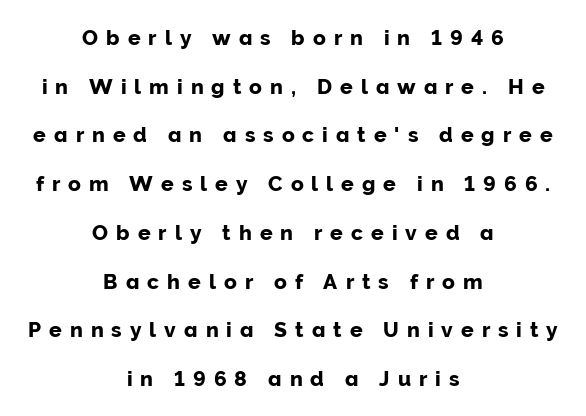
The image shows 21 px text type, upright; set centered, loose line spacing (2.32x), unusually wide letter spacing (+0.38 em), not underlined.
